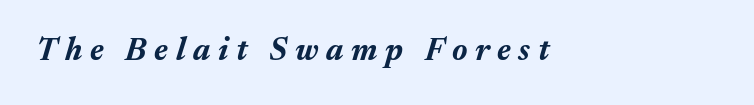
Q: Is the text bold? A: Yes.
Q: Is the text italic (slanted)? A: Yes, it leans right by about 17 degrees.
Q: Is the text underlined? A: No.
Q: Is the spacing between letters normal or unusually wide? A: Unusually wide.
Q: Width (condensed, normal, or wide)? A: Normal.
Q: Stroke contrast? A: Medium.
Q: x-height? A: Medium.
Q: Monospaced? A: No.
